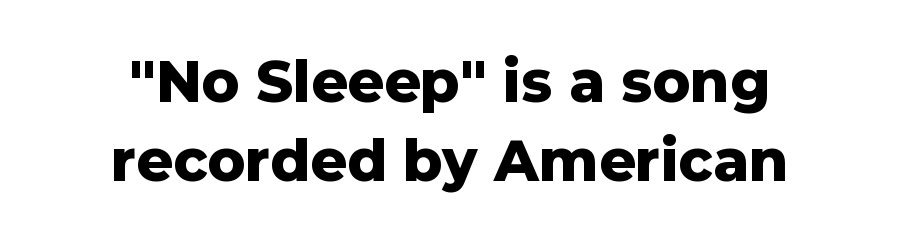
Bare-footed words on every line. Line starts and ends both wander, symmetrically. Successive baselines arrive at the customary interval. The typesetting leans heavy: a genuine bold.
